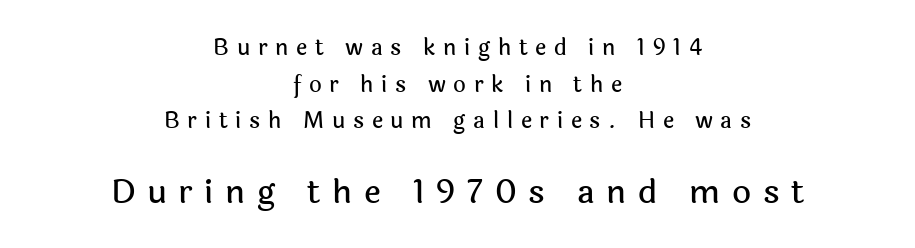
The image shows 33 px sans-serif type, upright; set centered, normal line spacing (1.66x), unusually wide letter spacing (+0.35 em), not underlined; the second (bottom) block is 1.5x larger; a medium x-height.
